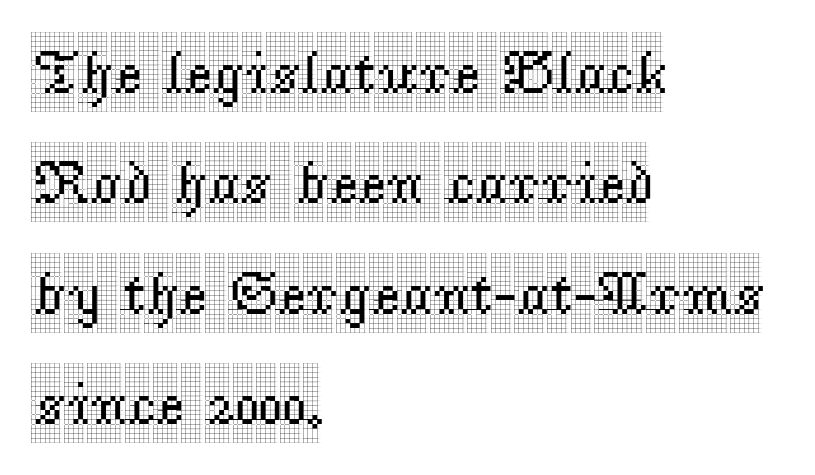
The image shows 61 px condensed serif type, upright; set left-aligned, line spacing 1.81x, normal letter spacing, not underlined; a large x-height.
